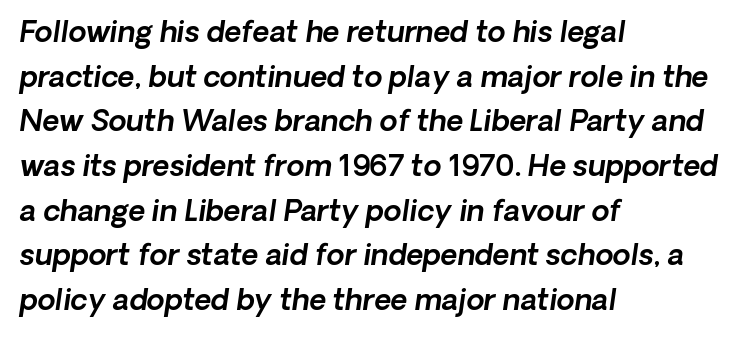
Q: Is the typeface a serif or a sans-serif typeface? A: Sans-serif.
Q: Is the text underlined? A: No.
Q: How is the paragraph aligned? A: Left-aligned.
Q: Is the spacing between letters normal or unusually wide? A: Normal.
Q: Is the spacing between lines tight, normal or loose? A: Normal.
Q: Width (condensed, normal, or wide)? A: Normal.
Q: x-height? A: Medium.
Q: Monospaced? A: No.
